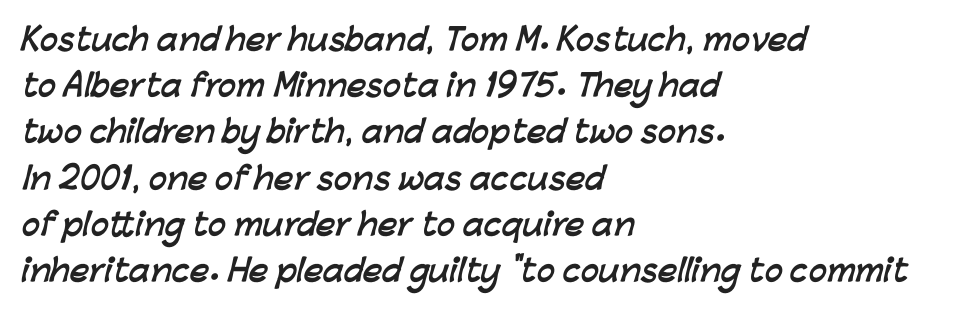
Q: Is the text bold? A: Yes.
Q: Is the typeface a serif or a sans-serif typeface? A: Sans-serif.
Q: Is the text underlined? A: No.
Q: How is the paragraph aligned? A: Left-aligned.
Q: Is the spacing between letters normal or unusually wide? A: Normal.
Q: Is the spacing between lines tight, normal or loose? A: Normal.
Q: Width (condensed, normal, or wide)? A: Normal.
Q: Stroke contrast? A: Low.
Q: x-height? A: Medium.
Q: Monospaced? A: No.
